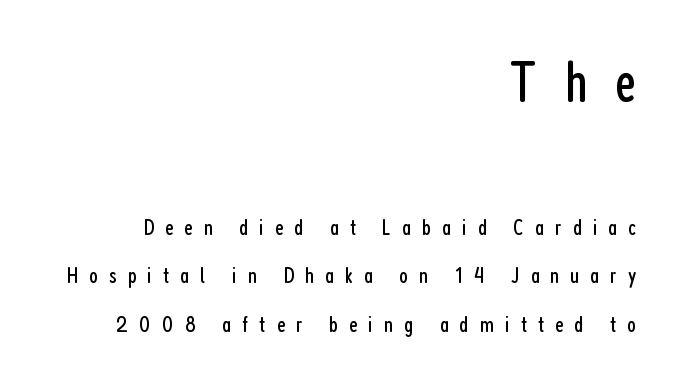
Q: Is the text bold? A: No.
Q: Is the text italic (slanted)? A: No, it is upright.
Q: Is the typeface a serif or a sans-serif typeface? A: Sans-serif.
Q: Is the text underlined? A: No.
Q: How is the paragraph aligned? A: Right-aligned.
Q: Is the spacing between letters normal or unusually wide? A: Unusually wide.
Q: Is the spacing between lines tight, normal or loose? A: Loose.
Q: Which block of text is set in a larger size, the first (top) or the second (bottom)? A: The first (top) one.
Q: Width (condensed, normal, or wide)? A: Condensed.
Q: Stroke contrast? A: Low.
Q: x-height? A: Medium.
Q: Monospaced? A: No.
